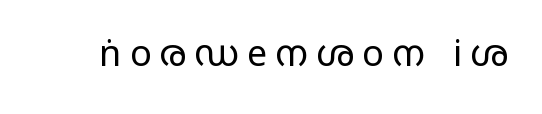
The image shows 36 px regular-weight, wide sans-serif type, upright; set unusually wide letter spacing (+0.23 em), not underlined; low stroke contrast and a medium x-height.
